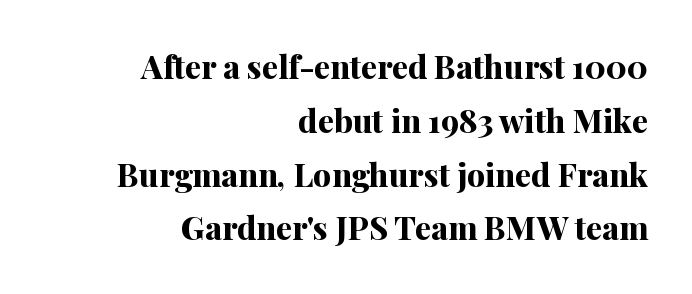
The image shows 32 px bold serif type, upright; set right-aligned, normal line spacing (1.68x), normal letter spacing, not underlined; medium stroke contrast and a medium x-height.
